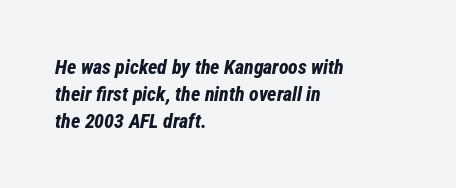
{"italic": "yes", "lean": "right", "slant_degrees": 12, "bold": "yes", "underline": "no", "align": "left", "line_spacing": "normal", "line_spacing_ratio": 1.34, "letter_spacing": "normal", "letter_spacing_em": 0.0, "glyph_px": 20}
